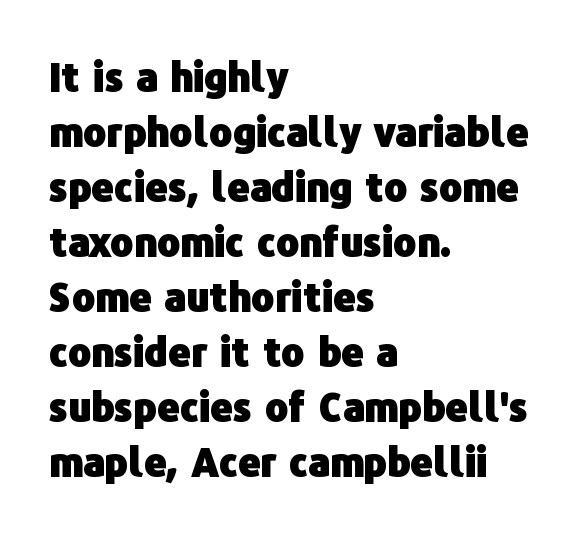
The image shows 39 px heavy sans-serif type, upright; set left-aligned, normal line spacing (1.41x), normal letter spacing, not underlined; low stroke contrast and a medium x-height.
